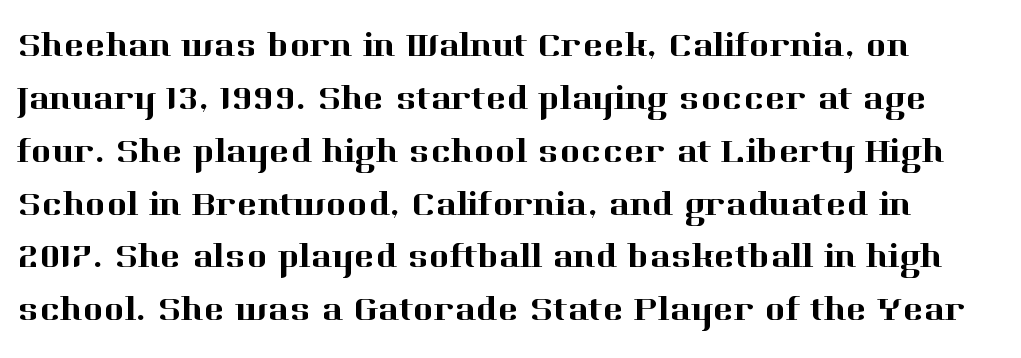
Yep, those are serifs on the letters. The rows are spaced the way most documents space them. Check under the words: just untouched page. There is no visible air inserted between adjacent glyphs.
